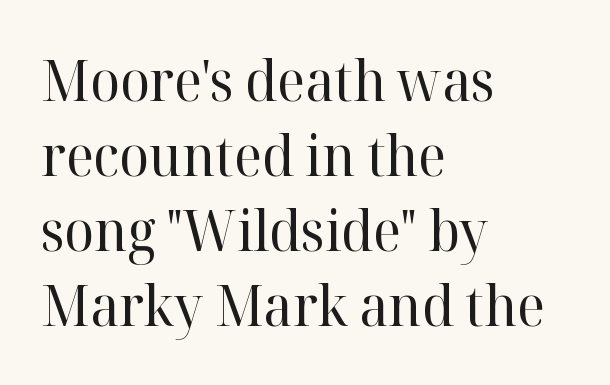
{"serif": "yes", "italic": "no", "bold": "no", "weight": "regular", "width": "normal", "stroke_contrast": "high", "x_height": "medium", "monospaced": "no", "underline": "no", "align": "left", "line_spacing": "normal", "line_spacing_ratio": 1.34, "letter_spacing": "normal", "letter_spacing_em": 0.0, "glyph_px": 56}
